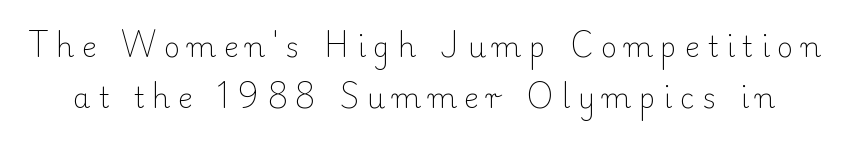
Is this a sans? No — the strokes have serifs. No heavy texture on the line: the type isn't bold. Note the varied advance widths — an 'i' is clearly narrower than an 'm'. Characters remain perfectly vertical along every line. The space directly below the letters is spotless.
